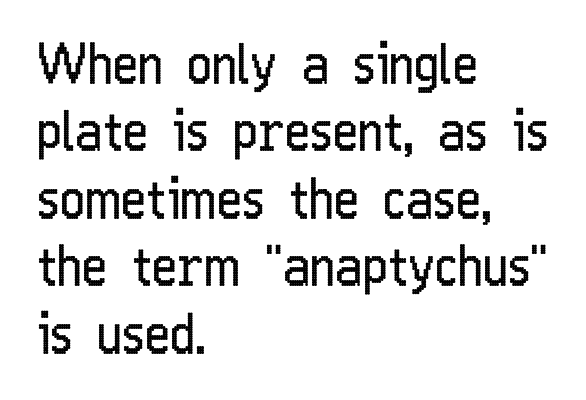
{"serif": "no", "italic": "no", "bold": "no", "weight": "regular", "width": "condensed", "stroke_contrast": "low", "x_height": "medium", "monospaced": "no", "underline": "no", "align": "left", "line_spacing": "normal", "line_spacing_ratio": 1.25, "letter_spacing": "normal", "letter_spacing_em": 0.0, "glyph_px": 54}
